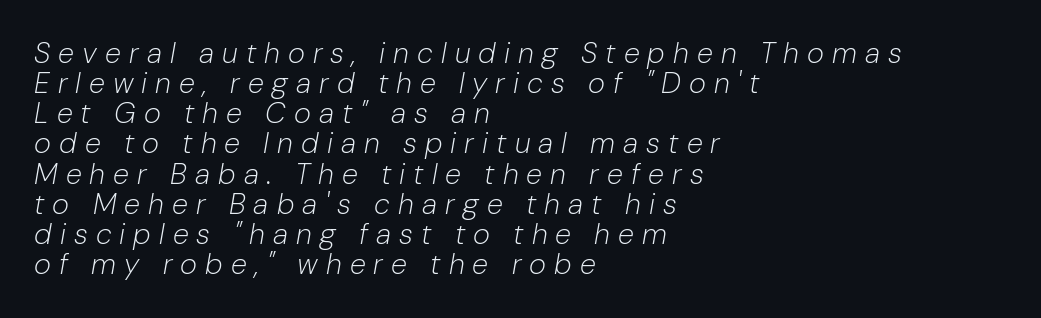
Q: Is the text bold? A: No.
Q: Is the text italic (slanted)? A: Yes, it leans right by about 10 degrees.
Q: Is the text underlined? A: No.
Q: How is the paragraph aligned? A: Left-aligned.
Q: Is the spacing between letters normal or unusually wide? A: Unusually wide.
Q: Is the spacing between lines tight, normal or loose? A: Tight.
Q: Width (condensed, normal, or wide)? A: Normal.
Q: Stroke contrast? A: Low.
Q: x-height? A: Medium.
Q: Monospaced? A: No.
